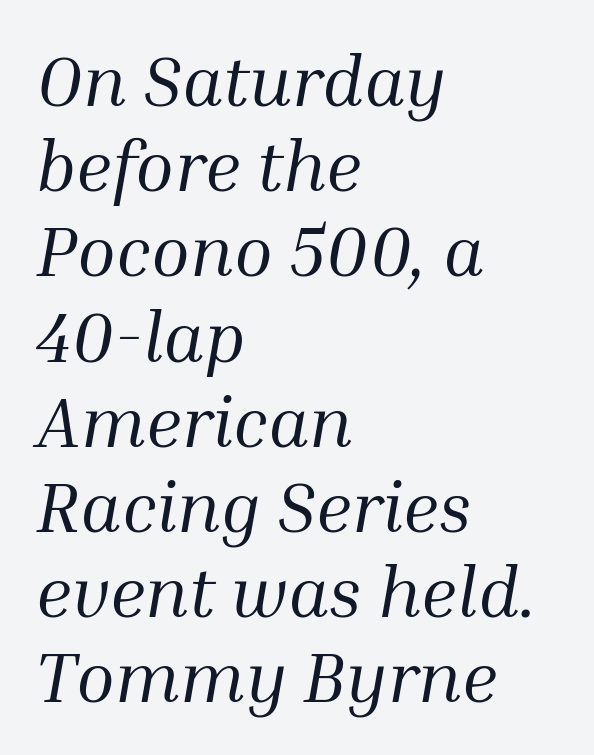
The image shows 71 px regular-weight serif type, italic (leaning right); set left-aligned, line spacing 1.2x, normal letter spacing, not underlined; medium stroke contrast and a medium x-height.
